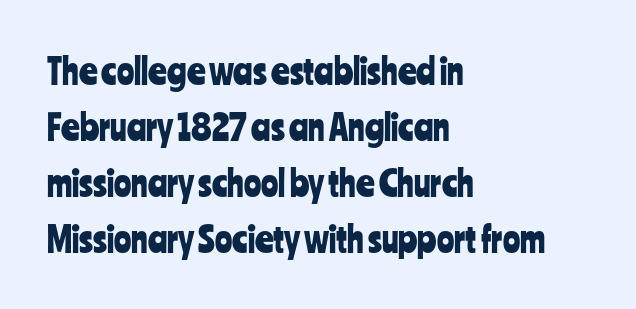
Q: Is the text italic (slanted)? A: No, it is upright.
Q: Is the typeface a serif or a sans-serif typeface? A: Sans-serif.
Q: Is the text underlined? A: No.
Q: How is the paragraph aligned? A: Left-aligned.
Q: Is the spacing between letters normal or unusually wide? A: Normal.
Q: Is the spacing between lines tight, normal or loose? A: Normal.
Q: Width (condensed, normal, or wide)? A: Condensed.
Q: Stroke contrast? A: Low.
Q: x-height? A: Medium.
Q: Monospaced? A: No.
